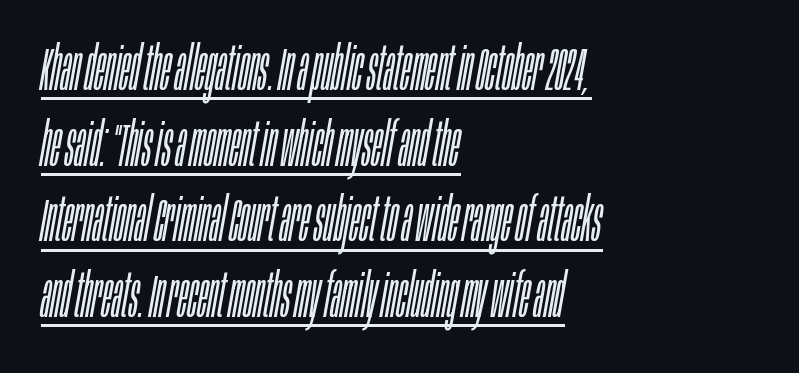
{"italic": "yes", "lean": "right", "slant_degrees": 10, "bold": "no", "weight": "light", "width": "condensed", "stroke_contrast": "low", "x_height": "large", "monospaced": "no", "underline": "yes", "align": "left", "line_spacing_ratio": 1.24, "letter_spacing": "normal", "letter_spacing_em": 0.0, "glyph_px": 61}
